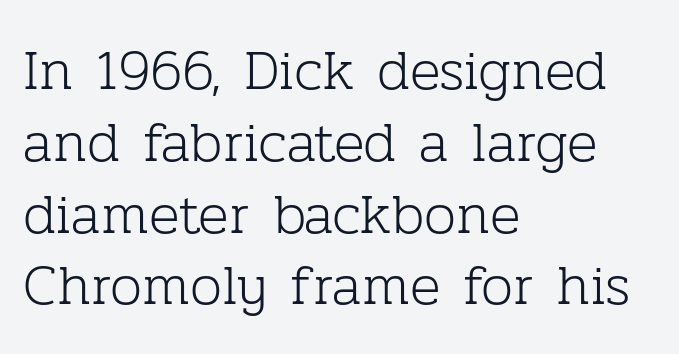
Is this a fixed-width face? No — the glyphs have proportional, varying widths. A typesetter would call this zero additional tracking. Bare-footed words on every line. The type family on display is of the serif kind. Short and long lines alike share a common starting point at left. Nothing heavy about these letters — not bold at all.
